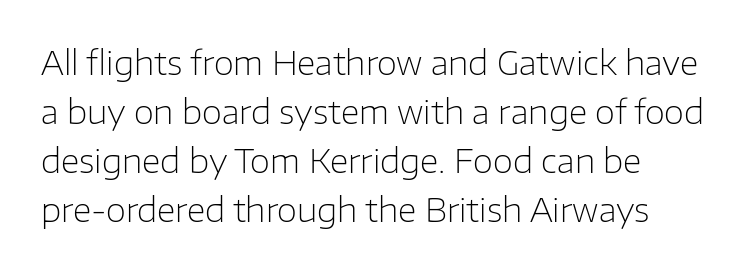
This sample is left-justified, so line endings fall wherever the words run out. Each stroke keeps to a modest, everyday thickness or less. Any mark beneath the type? The region is blank. You could not count columns in this text — the font is proportionally spaced.
